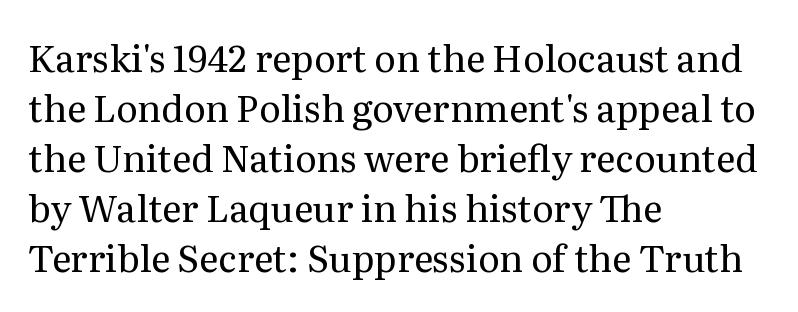
Notice how descenders clear the ascenders below comfortably — that's standard leading. Underline: absent. Tall strokes in this sample are plumb rather than angled. Letterform terminals end in serifs throughout the passage. You could not count columns in this text — the font is proportionally spaced. Each line starts at the same left margin while the right side varies.
